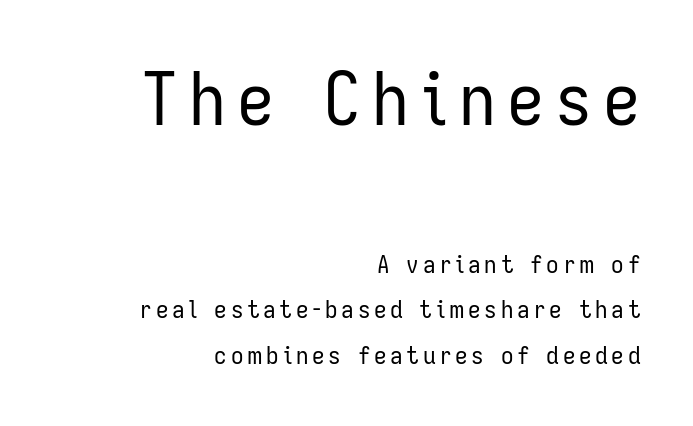
The image shows 74 px regular-weight, condensed sans-serif type, upright; set right-aligned, line spacing 1.83x, not underlined; the first (top) block is 2.96x larger; low stroke contrast and a medium x-height.
